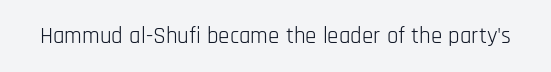
Q: Is the text bold? A: No.
Q: Is the text italic (slanted)? A: No, it is upright.
Q: Is the text underlined? A: No.
Q: Is the spacing between letters normal or unusually wide? A: Normal.
